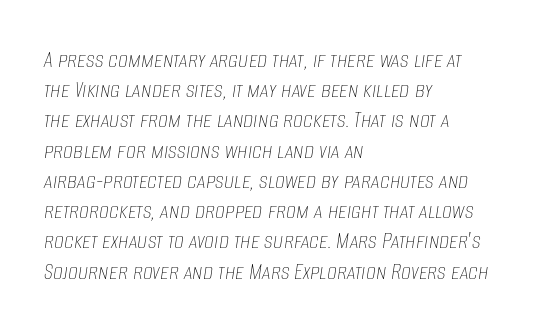
Students, note that the glyphs here touch the page at normal intervals. Which margin do the lines hug? The left one — the right edge is uneven. The area under the type is left untouched. Counters stay open thanks to moderate or lighter strokes. Tall strokes in this sample are angled rather than plumb.
